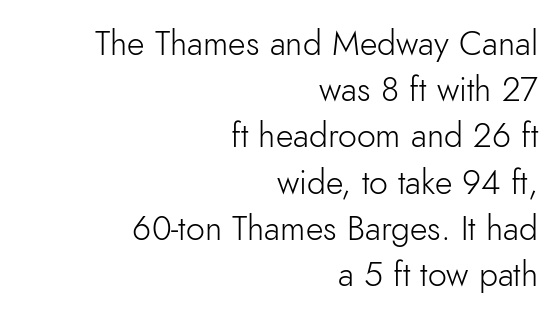
{"serif": "no", "italic": "no", "bold": "no", "weight": "light", "width": "normal", "stroke_contrast": "low", "x_height": "small", "monospaced": "no", "underline": "no", "align": "right", "line_spacing": "normal", "line_spacing_ratio": 1.36, "letter_spacing": "normal", "letter_spacing_em": 0.0, "glyph_px": 34}
